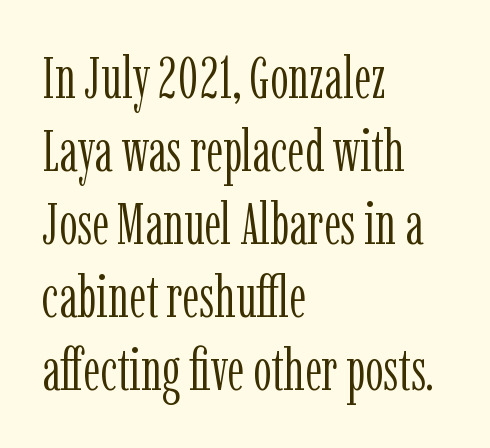
Q: Is the text bold? A: No.
Q: Is the text italic (slanted)? A: No, it is upright.
Q: Is the typeface a serif or a sans-serif typeface? A: Serif.
Q: Is the text underlined? A: No.
Q: How is the paragraph aligned? A: Left-aligned.
Q: Is the spacing between letters normal or unusually wide? A: Normal.
Q: Is the spacing between lines tight, normal or loose? A: Normal.
Q: Width (condensed, normal, or wide)? A: Condensed.
Q: Stroke contrast? A: Low.
Q: x-height? A: Medium.
Q: Monospaced? A: No.
